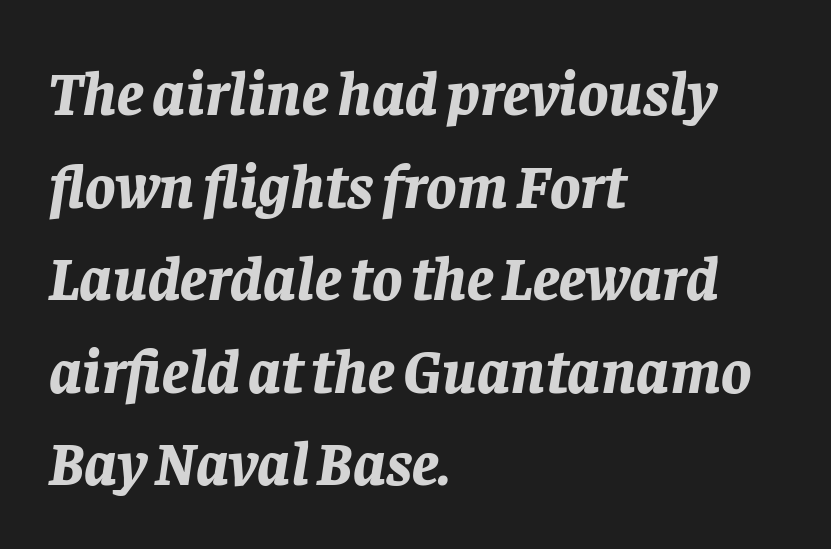
Q: Is the text bold? A: Yes.
Q: Is the text italic (slanted)? A: Yes, it leans right by about 8 degrees.
Q: Is the text underlined? A: No.
Q: How is the paragraph aligned? A: Left-aligned.
Q: Is the spacing between letters normal or unusually wide? A: Normal.
Q: Is the spacing between lines tight, normal or loose? A: Normal.
Q: Width (condensed, normal, or wide)? A: Normal.
Q: Stroke contrast? A: Low.
Q: x-height? A: Large.
Q: Monospaced? A: No.
